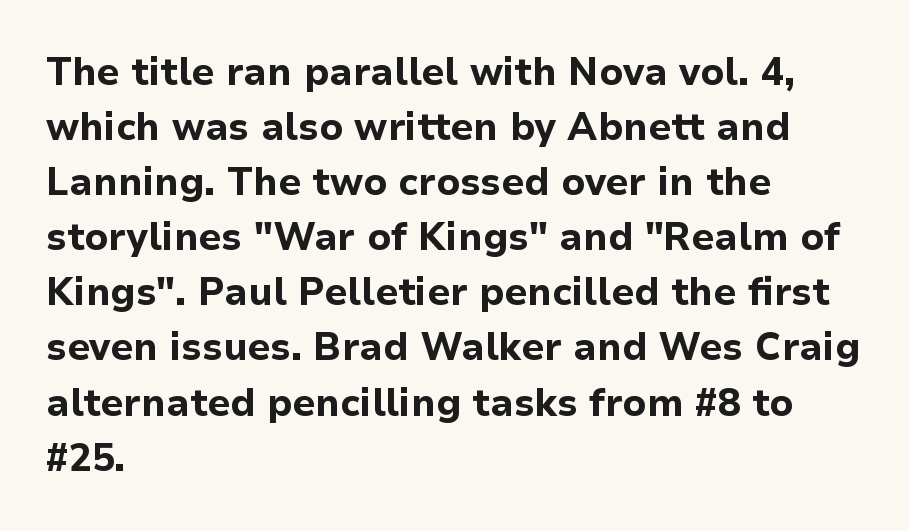
{"serif": "no", "italic": "no", "bold": "yes", "weight": "bold", "width": "normal", "stroke_contrast": "low", "x_height": "medium", "monospaced": "no", "underline": "no", "align": "left", "line_spacing": "normal", "line_spacing_ratio": 1.45, "letter_spacing": "normal", "letter_spacing_em": 0.0, "glyph_px": 38}
